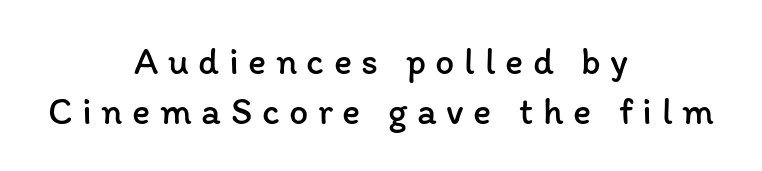
Unbolded letterforms with no extra heft. Evenly set lines give the paragraph a standard silhouette. No italicization has been applied; the sample stays upright. This sample has the flowing, uneven cadence of proportional lettering. Descenders are the only things crossing below the line. Notice how the passage keeps no hard edge, just a central spine.
